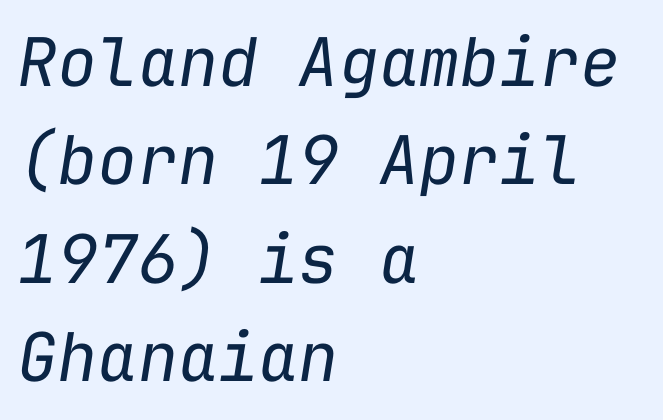
Caption: standard tracking, unaltered. The weight tops out at a normal text grade. The space directly below the letters is spotless. The lettering tilts uniformly, giving the passage an italic look.
